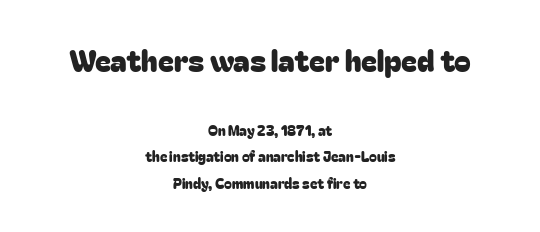
Do the characters align in a grid? No, the font is proportional. The axis of the letterforms is exactly vertical. Glance below the letters and you will spot only blank space. The typeface chosen for these lines omits serifs. The passage shown has conventional tracking throughout.
